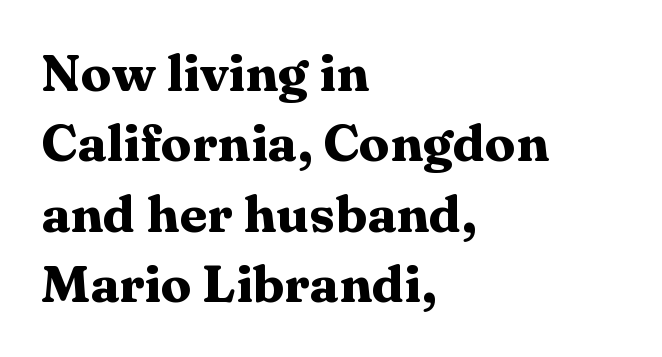
Left-aligned paragraph, ragged on the right. Is this a fixed-width face? No — the glyphs have proportional, varying widths. The designer left line spacing at the default. The horizontal fit of the characters is conventional and even. Decoration check: the copy has no underline. These lines were composed using upright roman letters.
